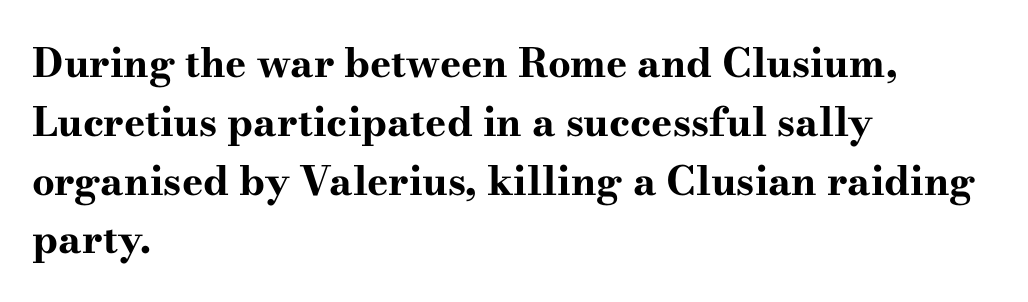
Q: Is the text bold? A: Yes.
Q: Is the text italic (slanted)? A: No, it is upright.
Q: Is the typeface a serif or a sans-serif typeface? A: Serif.
Q: Is the text underlined? A: No.
Q: How is the paragraph aligned? A: Left-aligned.
Q: Is the spacing between letters normal or unusually wide? A: Normal.
Q: Is the spacing between lines tight, normal or loose? A: Normal.
Q: Width (condensed, normal, or wide)? A: Wide.
Q: Stroke contrast? A: High.
Q: x-height? A: Small.
Q: Monospaced? A: No.
